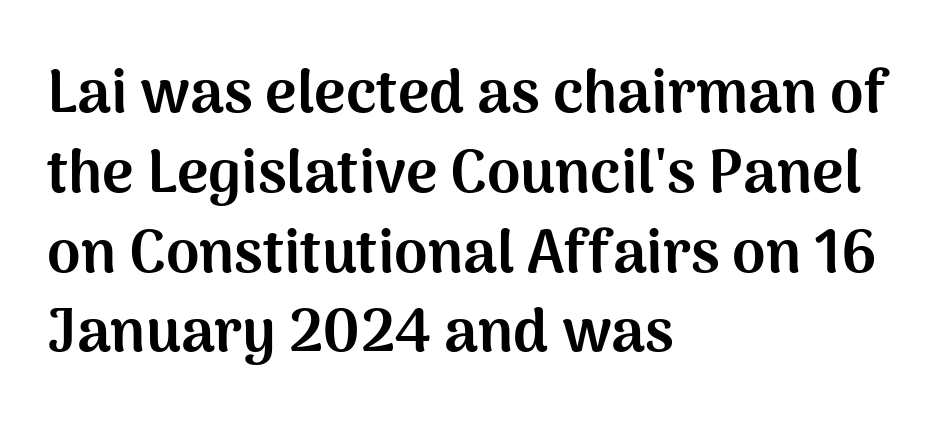
Q: Is the text bold? A: Yes.
Q: Is the text italic (slanted)? A: No, it is upright.
Q: Is the typeface a serif or a sans-serif typeface? A: Sans-serif.
Q: Is the text underlined? A: No.
Q: How is the paragraph aligned? A: Left-aligned.
Q: Is the spacing between letters normal or unusually wide? A: Normal.
Q: Is the spacing between lines tight, normal or loose? A: Normal.
Q: Width (condensed, normal, or wide)? A: Normal.
Q: Stroke contrast? A: Medium.
Q: x-height? A: Medium.
Q: Monospaced? A: No.
